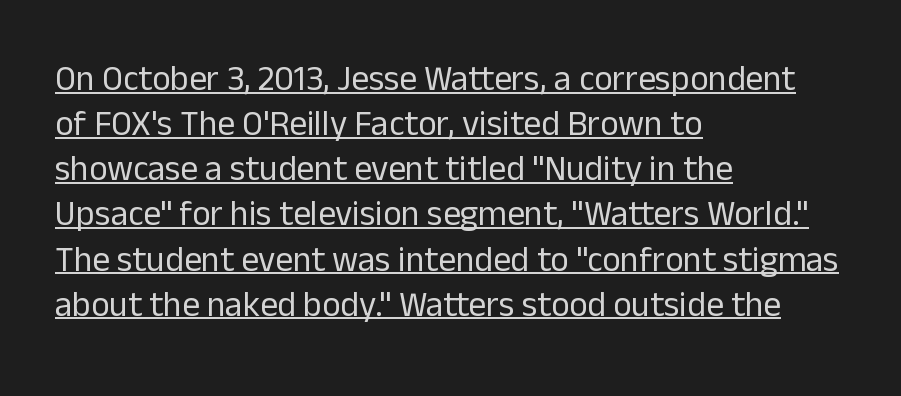
Q: Is the text bold? A: No.
Q: Is the text italic (slanted)? A: No, it is upright.
Q: Is the typeface a serif or a sans-serif typeface? A: Sans-serif.
Q: Is the text underlined? A: Yes.
Q: How is the paragraph aligned? A: Left-aligned.
Q: Is the spacing between letters normal or unusually wide? A: Normal.
Q: Is the spacing between lines tight, normal or loose? A: Normal.
Q: Width (condensed, normal, or wide)? A: Normal.
Q: Stroke contrast? A: Low.
Q: x-height? A: Medium.
Q: Monospaced? A: No.
